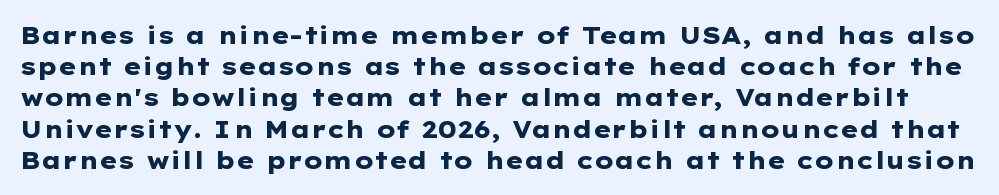
The image shows 24 px bold type, upright; set normal line spacing (1.3x), normal letter spacing, not underlined.
